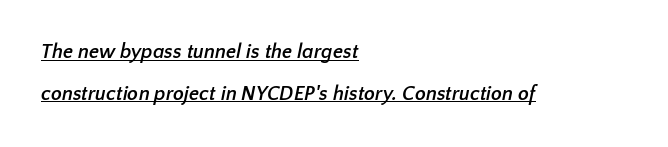
{"bold": "yes", "underline": "yes", "align": "left", "line_spacing": "loose", "line_spacing_ratio": 2.08, "letter_spacing": "normal", "letter_spacing_em": 0.0, "glyph_px": 20}
